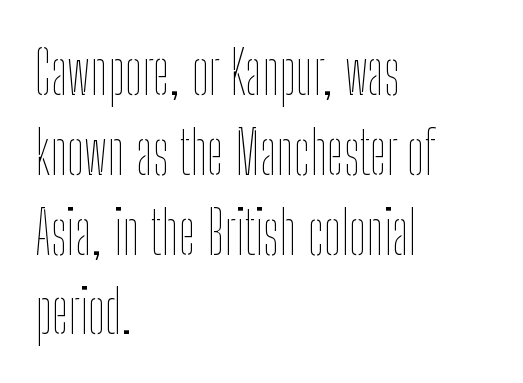
The image shows 60 px thin, condensed type, upright; set left-aligned, normal line spacing (1.33x), normal letter spacing, not underlined; low stroke contrast and a medium x-height.
